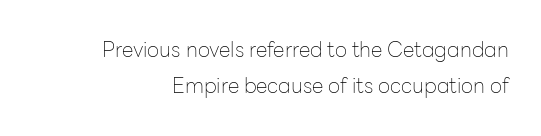
Ordinary non-slanted type is in use. Spacing between characters is what you'd get straight out of the box. Nothing heavy about these letters — not bold at all. Words float on clear page, feet unadorned.
